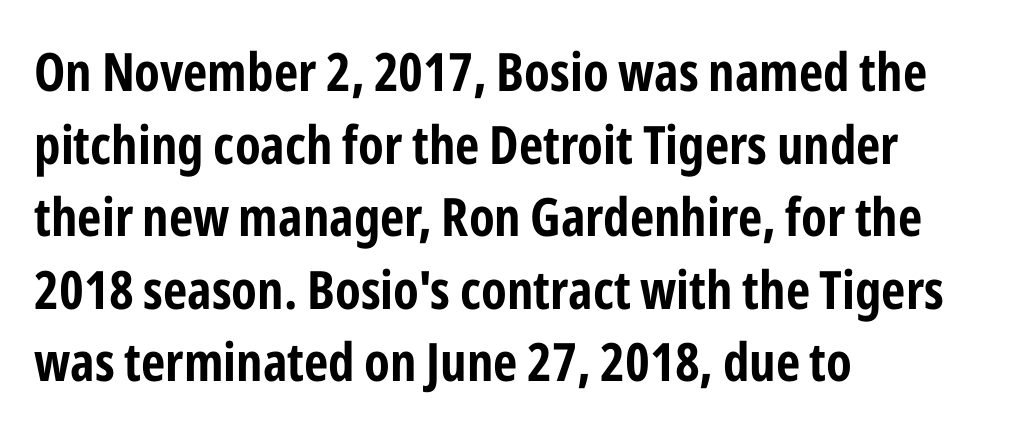
Note: no serifs on the glyphs. Think of a printed novel: that variable character pitch is what you see here. Each glyph is drawn with heavy, bold strokes. Lines of text with bare space underneath. What's the leading like? Ordinary, nothing unusual.
